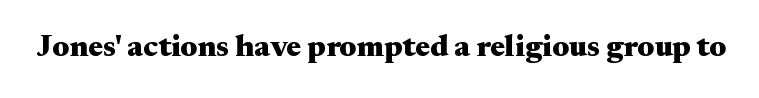
{"serif": "yes", "italic": "no", "bold": "yes", "weight": "heavy", "width": "wide", "stroke_contrast": "medium", "x_height": "small", "monospaced": "no", "underline": "no", "letter_spacing": "normal", "letter_spacing_em": 0.0, "glyph_px": 31}
